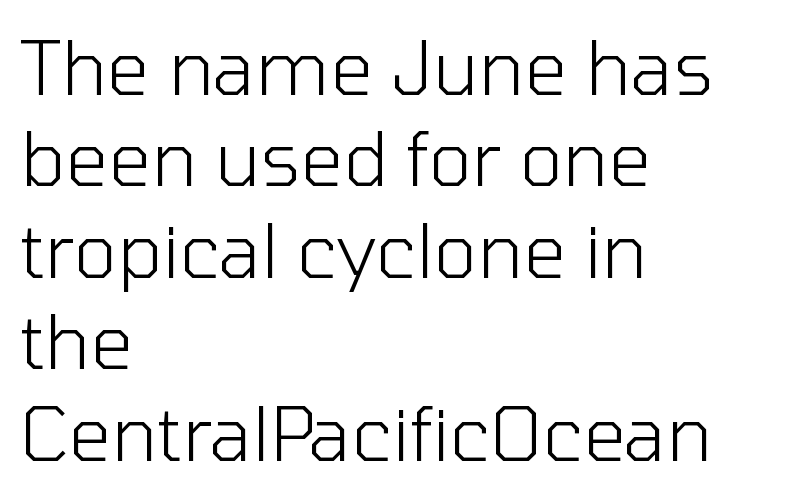
The image shows 75 px light sans-serif type, upright; set left-aligned, line spacing 1.22x, normal letter spacing, not underlined; low stroke contrast and a medium x-height.
